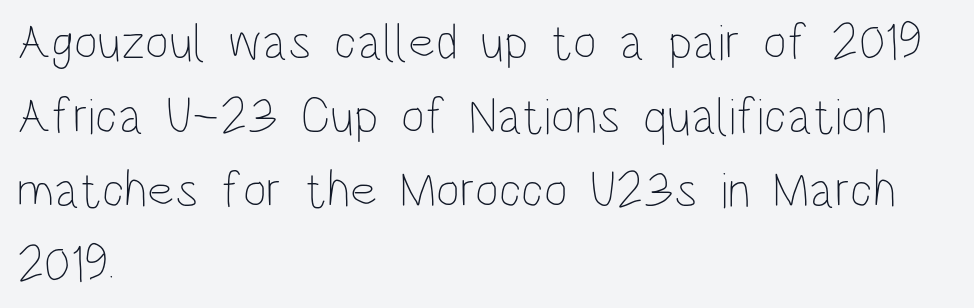
Q: Is the text bold? A: No.
Q: Is the text italic (slanted)? A: No, it is upright.
Q: Is the text underlined? A: No.
Q: How is the paragraph aligned? A: Left-aligned.
Q: Is the spacing between letters normal or unusually wide? A: Normal.
Q: Is the spacing between lines tight, normal or loose? A: Normal.
Q: Width (condensed, normal, or wide)? A: Condensed.
Q: Stroke contrast? A: Low.
Q: x-height? A: Large.
Q: Monospaced? A: No.
